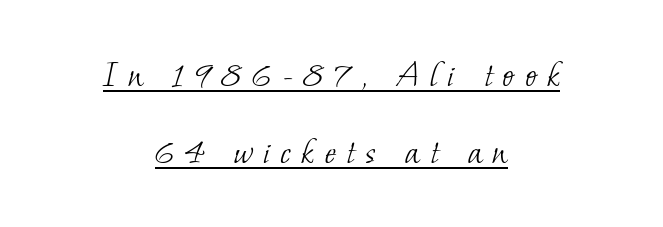
The image shows 39 px light serif type; set centered, loose line spacing (1.98x), unusually wide letter spacing (+0.26 em), underlined; low stroke contrast and a small x-height.
